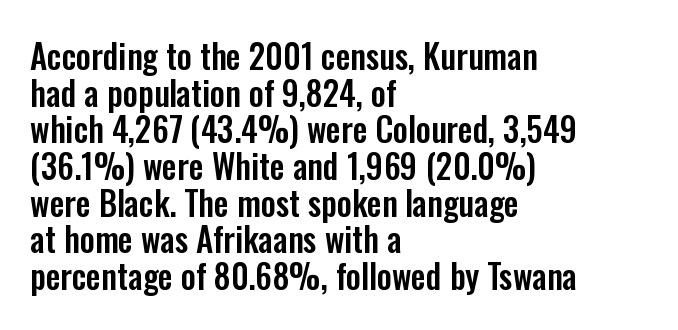
Q: Is the text italic (slanted)? A: No, it is upright.
Q: Is the typeface a serif or a sans-serif typeface? A: Sans-serif.
Q: Is the text underlined? A: No.
Q: How is the paragraph aligned? A: Left-aligned.
Q: Is the spacing between letters normal or unusually wide? A: Normal.
Q: Is the spacing between lines tight, normal or loose? A: Tight.
Q: Width (condensed, normal, or wide)? A: Condensed.
Q: Stroke contrast? A: Low.
Q: x-height? A: Medium.
Q: Monospaced? A: No.
